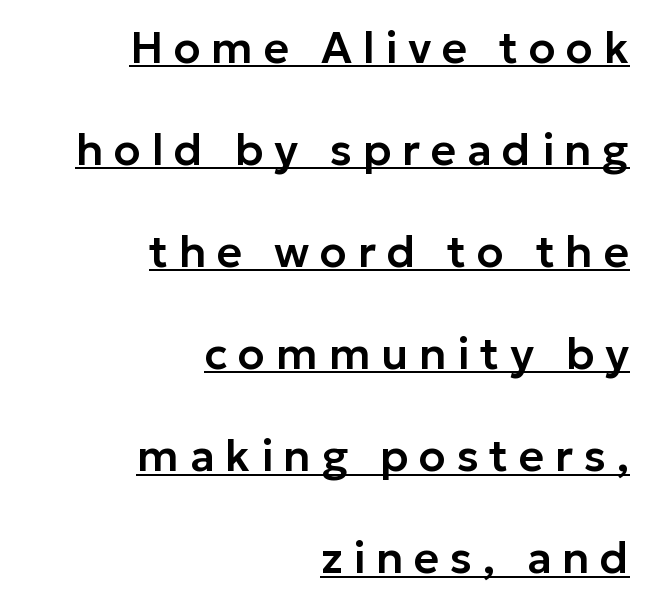
The image shows 44 px sans-serif type, upright; set right-aligned, loose line spacing (2.32x), unusually wide letter spacing (+0.24 em), underlined; low stroke contrast and a medium x-height.
